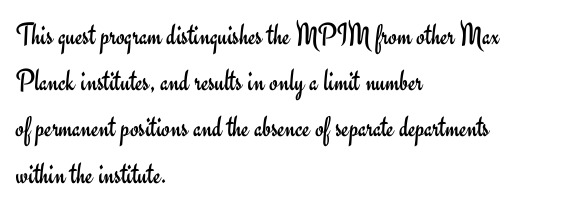
Leading matches the norm, producing a regular column. Words float on clear page, feet unadorned. The passage shown has conventional tracking throughout. Think standard paragraph weight, or any step lighter than that. The face used here is proportionally spaced, like ordinary book or web type.
